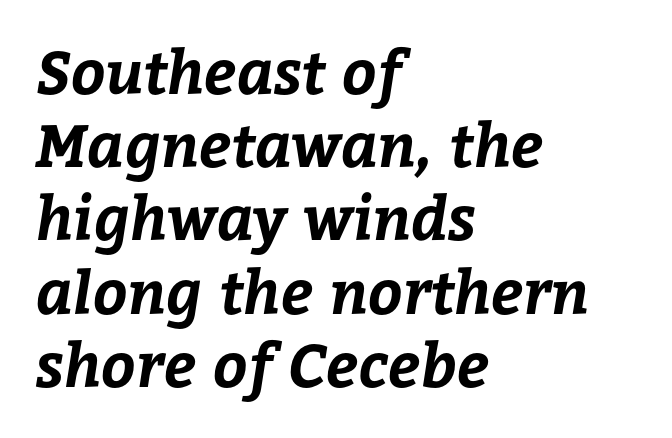
{"bold": "yes", "weight": "bold", "width": "normal", "stroke_contrast": "low", "x_height": "medium", "monospaced": "no", "underline": "no", "align": "left", "line_spacing_ratio": 1.22, "letter_spacing": "normal", "letter_spacing_em": 0.0, "glyph_px": 60}
